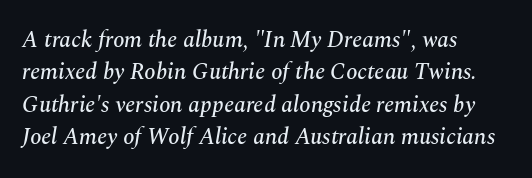
Q: Is the text italic (slanted)? A: Yes, it leans right by about 10 degrees.
Q: Is the text underlined? A: No.
Q: How is the paragraph aligned? A: Left-aligned.
Q: Is the spacing between letters normal or unusually wide? A: Normal.
Q: Is the spacing between lines tight, normal or loose? A: Normal.
